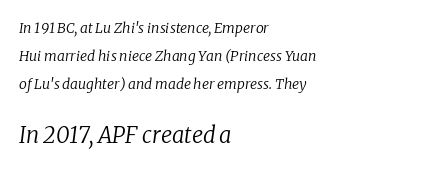
The image shows 22 px text type, italic (leaning right); set left-aligned, loose line spacing (2.01x), normal letter spacing, not underlined; the second (bottom) block is 1.57x larger.
